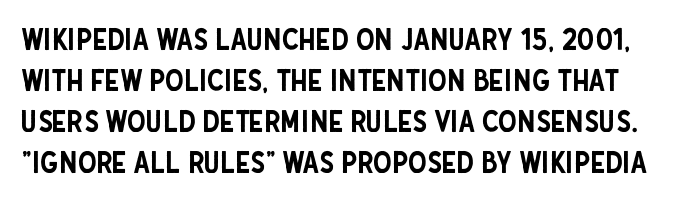
Q: Is the text italic (slanted)? A: No, it is upright.
Q: Is the typeface a serif or a sans-serif typeface? A: Sans-serif.
Q: Is the text underlined? A: No.
Q: Is the spacing between letters normal or unusually wide? A: Normal.
Q: Is the spacing between lines tight, normal or loose? A: Normal.
Q: Width (condensed, normal, or wide)? A: Condensed.
Q: Stroke contrast? A: Low.
Q: x-height? A: Large.
Q: Monospaced? A: No.
